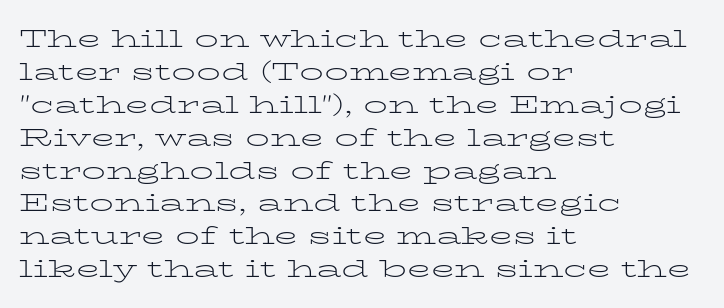
Q: Is the text bold? A: No.
Q: Is the text italic (slanted)? A: No, it is upright.
Q: Is the text underlined? A: No.
Q: How is the paragraph aligned? A: Left-aligned.
Q: Is the spacing between letters normal or unusually wide? A: Normal.
Q: Is the spacing between lines tight, normal or loose? A: Normal.
